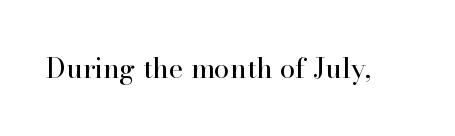
The image shows 28 px regular-weight serif type, upright; set normal letter spacing, not underlined; high stroke contrast and a small x-height.
